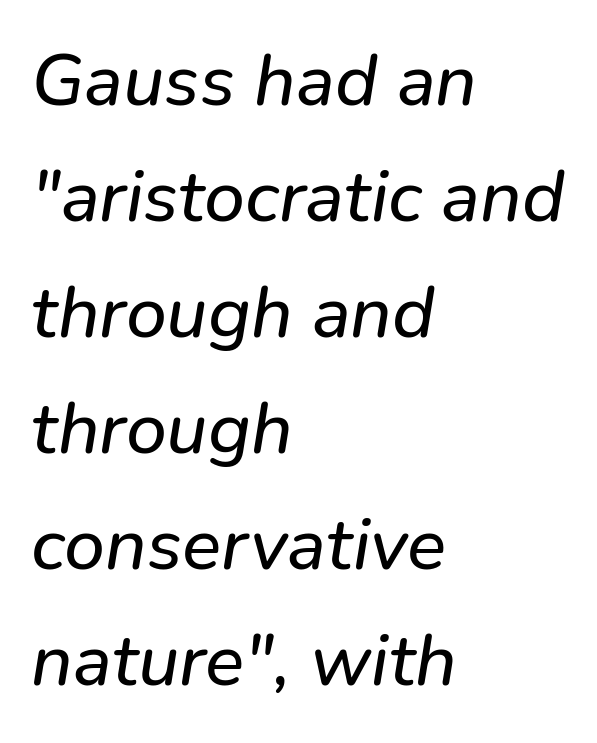
Q: Is the text italic (slanted)? A: Yes, it leans right by about 9 degrees.
Q: Is the text underlined? A: No.
Q: How is the paragraph aligned? A: Left-aligned.
Q: Is the spacing between letters normal or unusually wide? A: Normal.
Q: Is the spacing between lines tight, normal or loose? A: Normal.
Q: Width (condensed, normal, or wide)? A: Normal.
Q: Stroke contrast? A: Low.
Q: x-height? A: Medium.
Q: Monospaced? A: No.
